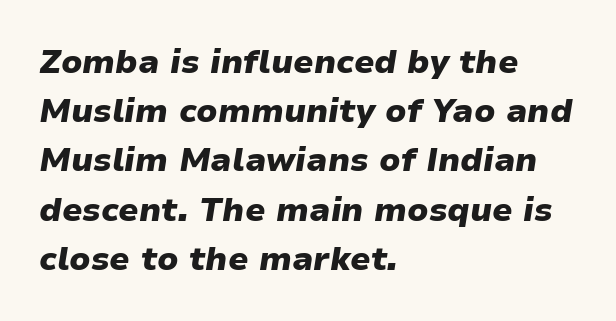
The image shows 33 px heavy type, italic (leaning right); set left-aligned, normal line spacing (1.49x), normal letter spacing, not underlined; low stroke contrast and a medium x-height.
